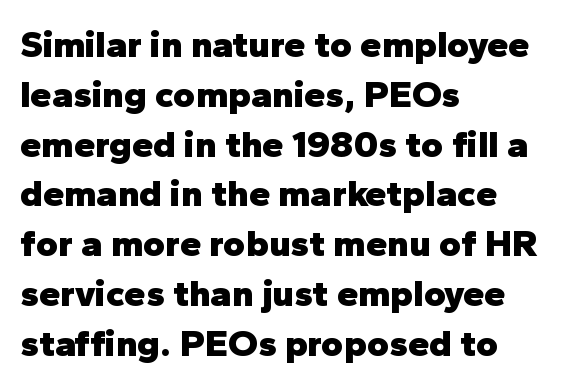
The image shows 38 px heavy sans-serif type, upright; set left-aligned, normal line spacing (1.31x), normal letter spacing, not underlined; low stroke contrast and a medium x-height.
